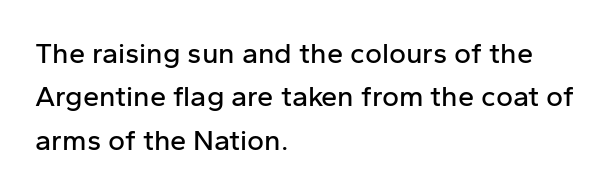
Successive baselines arrive at the customary interval. Characters follow at the spacing the type designer built in. The space directly below the letters is spotless. I'd call this a sans setting — the letters go barefoot. Each line starts at the same left margin while the right side varies. Posture: straight, roman, zero tilt.
